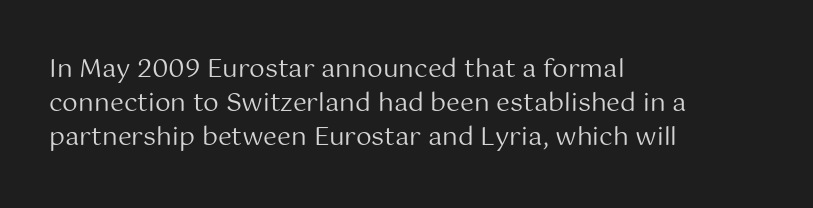
{"italic": "no", "bold": "no", "underline": "no", "align": "left", "line_spacing": "normal", "line_spacing_ratio": 1.36, "letter_spacing": "normal", "letter_spacing_em": 0.0, "glyph_px": 25}
